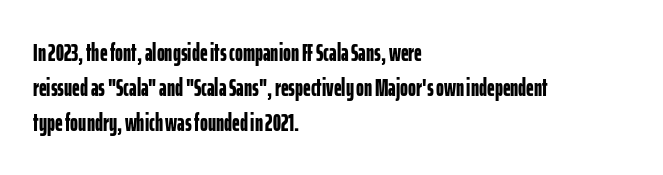
The image shows 24 px bold type, upright; set left-aligned, normal line spacing (1.45x), normal letter spacing, not underlined.
